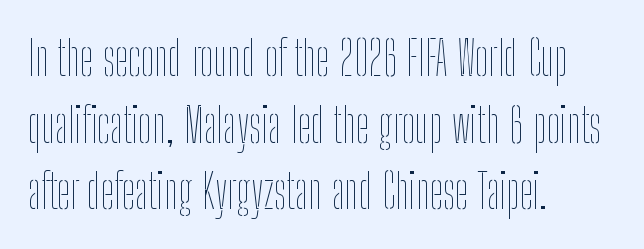
{"italic": "no", "bold": "no", "weight": "thin", "width": "condensed", "stroke_contrast": "low", "x_height": "medium", "monospaced": "no", "underline": "no", "align": "left", "line_spacing": "normal", "line_spacing_ratio": 1.39, "letter_spacing": "normal", "letter_spacing_em": 0.0, "glyph_px": 48}
